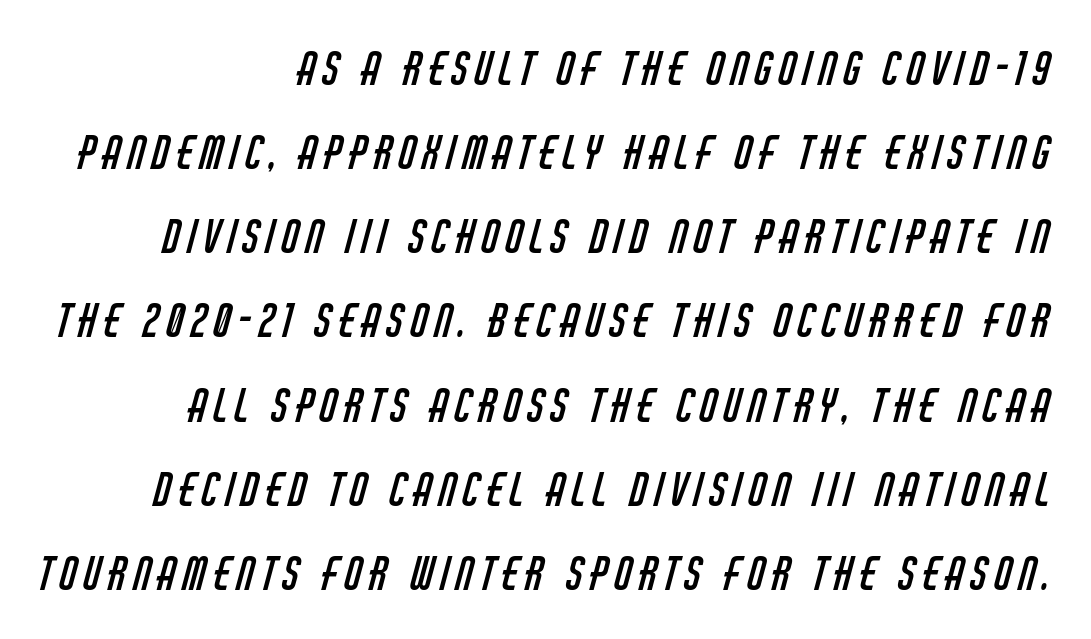
{"serif": "no", "bold": "no", "weight": "regular", "width": "condensed", "stroke_contrast": "low", "x_height": "large", "monospaced": "no", "underline": "no", "align": "right", "line_spacing_ratio": 1.87, "glyph_px": 45}
